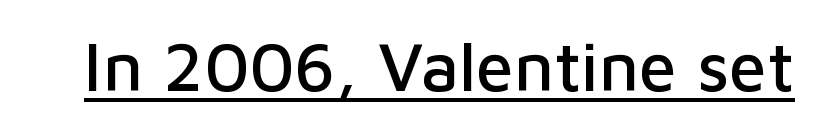
The image shows 69 px sans-serif type, upright; set normal letter spacing, underlined; low stroke contrast and a medium x-height.
